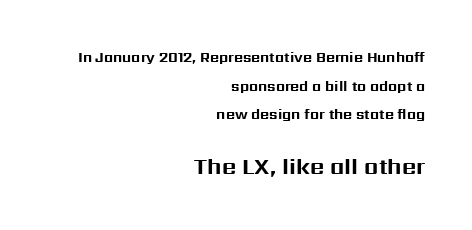
Q: Is the text bold? A: Yes.
Q: Is the text italic (slanted)? A: No, it is upright.
Q: Is the text underlined? A: No.
Q: How is the paragraph aligned? A: Right-aligned.
Q: Is the spacing between letters normal or unusually wide? A: Normal.
Q: Is the spacing between lines tight, normal or loose? A: Loose.
Q: Which block of text is set in a larger size, the first (top) or the second (bottom)? A: The second (bottom) one.
